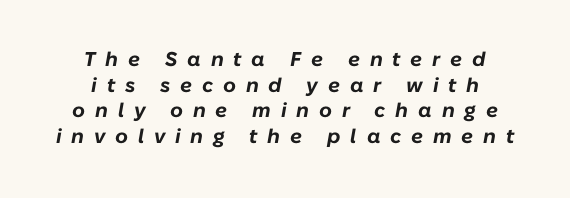
The image shows 20 px bold type, italic (leaning right); set normal line spacing (1.28x), unusually wide letter spacing (+0.49 em), not underlined.
